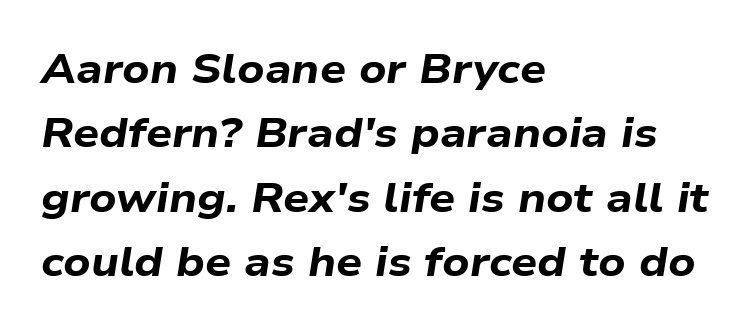
Posture: slanted. The rendering keeps characters at their native spacing. How heavy is the stroke? Heavy — this is a bold. These lines are rendered in a variable-pitch font. A typesetter would call this leading conventional body-copy spacing. The rendering anchors every line to the left-hand side.
